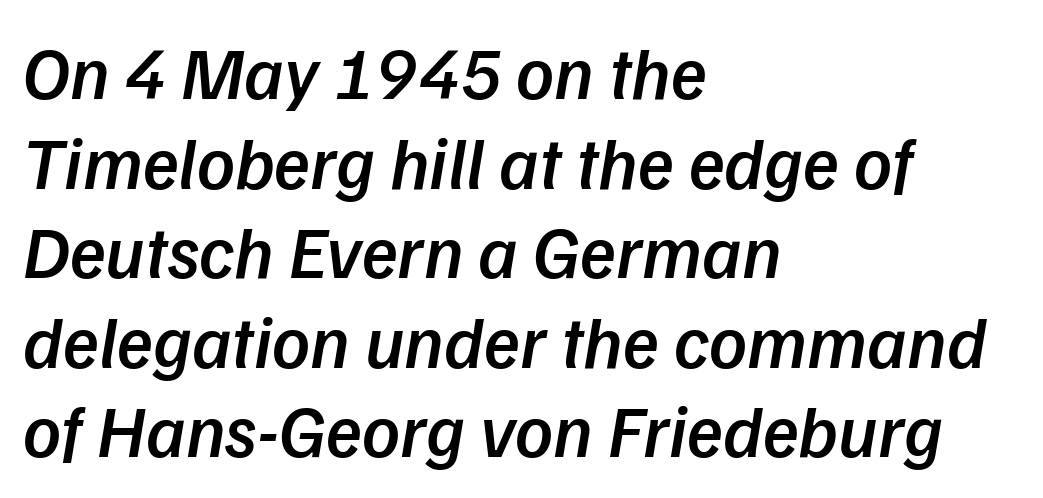
{"serif": "no", "bold": "semi", "weight": "semibold", "width": "normal", "stroke_contrast": "low", "x_height": "medium", "monospaced": "no", "underline": "no", "align": "left", "line_spacing_ratio": 1.21, "letter_spacing": "normal", "letter_spacing_em": 0.0, "glyph_px": 74}
